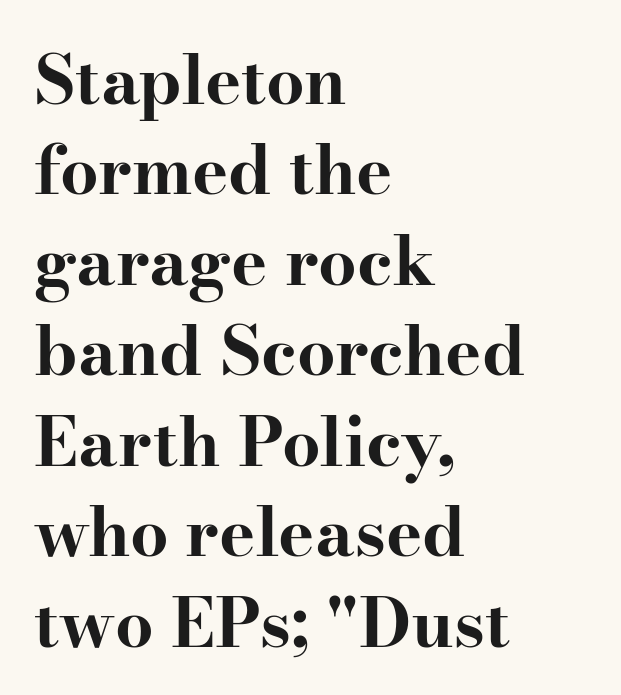
The face used here is proportionally spaced, like ordinary book or web type. In terms of posture, this sample is upright. I'd call this a serif setting — the letters wear small feet. Students, observe: this is what conventionally led text looks like.
